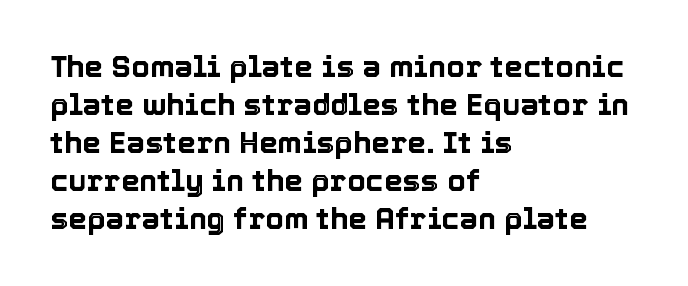
Q: Is the text italic (slanted)? A: No, it is upright.
Q: Is the text underlined? A: No.
Q: How is the paragraph aligned? A: Left-aligned.
Q: Is the spacing between letters normal or unusually wide? A: Normal.
Q: Is the spacing between lines tight, normal or loose? A: Normal.
Q: Width (condensed, normal, or wide)? A: Normal.
Q: x-height? A: Medium.
Q: Monospaced? A: No.
